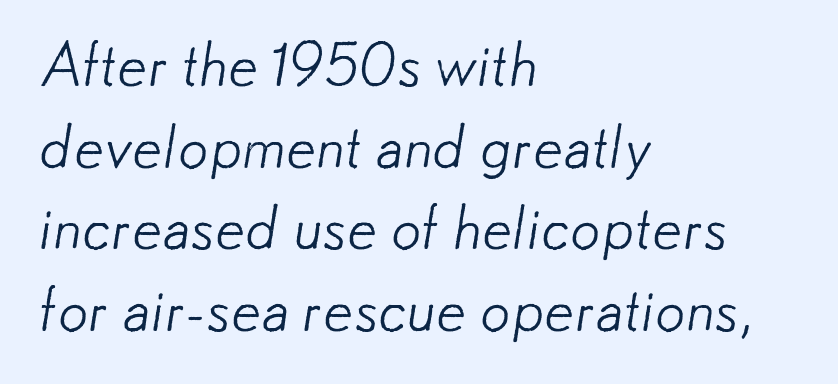
Q: Is the text bold? A: No.
Q: Is the typeface a serif or a sans-serif typeface? A: Sans-serif.
Q: Is the text underlined? A: No.
Q: How is the paragraph aligned? A: Left-aligned.
Q: Is the spacing between letters normal or unusually wide? A: Normal.
Q: Is the spacing between lines tight, normal or loose? A: Normal.
Q: Width (condensed, normal, or wide)? A: Normal.
Q: Stroke contrast? A: Low.
Q: x-height? A: Small.
Q: Monospaced? A: No.
